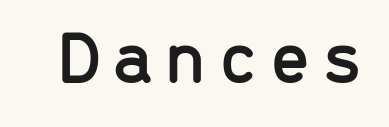
{"serif": "no", "italic": "no", "width": "normal", "stroke_contrast": "low", "x_height": "medium", "monospaced": "yes", "underline": "no", "glyph_px": 76}
